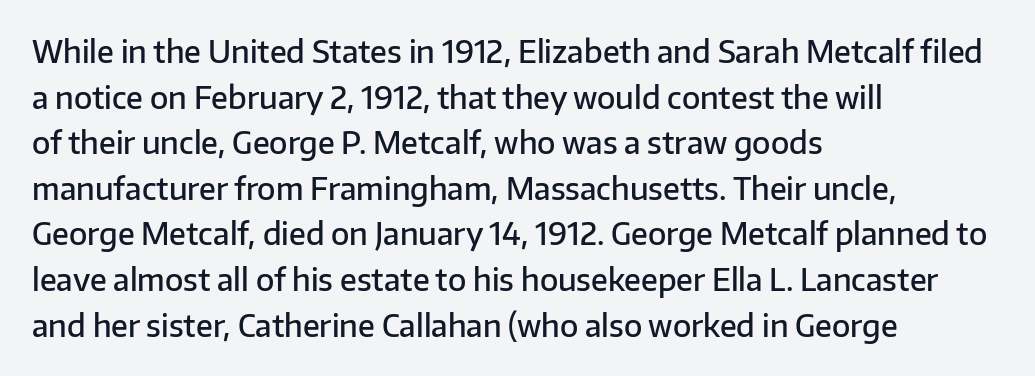
The image shows 30 px semibold sans-serif type, upright; set left-aligned, normal line spacing (1.52x), normal letter spacing, not underlined; low stroke contrast and a medium x-height.
